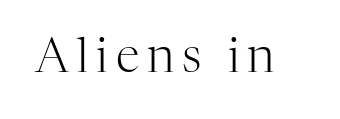
{"serif": "yes", "italic": "no", "bold": "no", "weight": "light", "width": "normal", "stroke_contrast": "high", "x_height": "medium", "monospaced": "no", "underline": "no", "glyph_px": 48}
